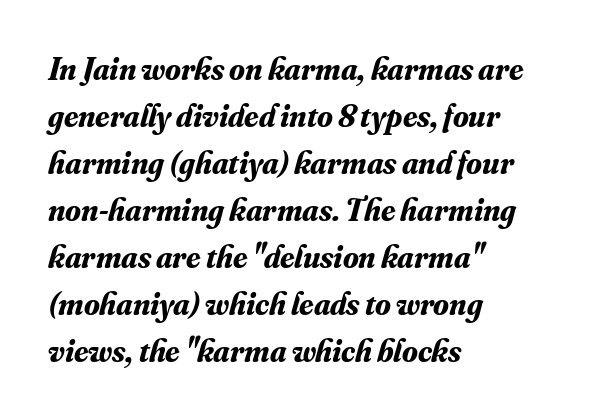
Pretty heavy lettering here — definitely bold. The designer left line spacing at the default. If you drew a line through each stem, it would be angled. The font family rendered here belongs to the serif group.
